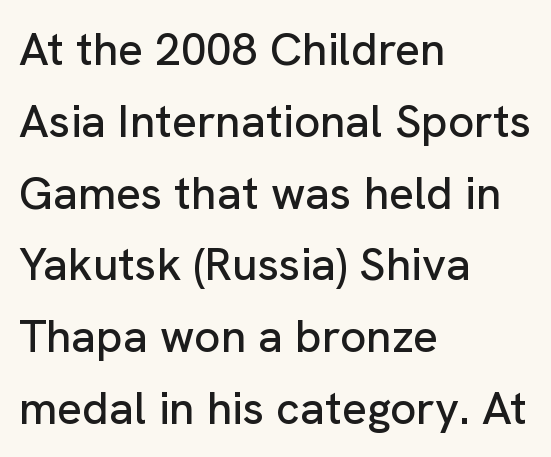
Q: Is the text italic (slanted)? A: No, it is upright.
Q: Is the typeface a serif or a sans-serif typeface? A: Sans-serif.
Q: Is the text underlined? A: No.
Q: How is the paragraph aligned? A: Left-aligned.
Q: Is the spacing between letters normal or unusually wide? A: Normal.
Q: Is the spacing between lines tight, normal or loose? A: Normal.
Q: Width (condensed, normal, or wide)? A: Normal.
Q: Stroke contrast? A: Low.
Q: x-height? A: Medium.
Q: Monospaced? A: No.
